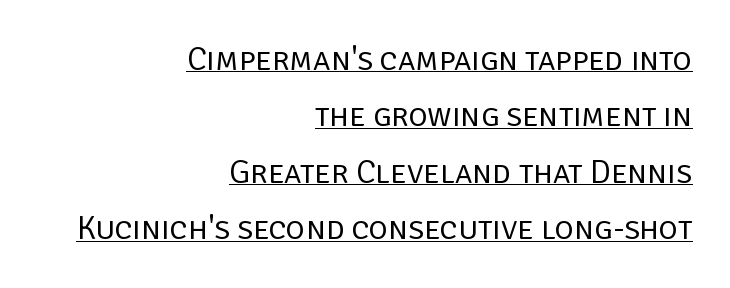
The image shows 33 px regular-weight sans-serif type, upright; set right-aligned, line spacing 1.71x, normal letter spacing, underlined; low stroke contrast and a large x-height.
